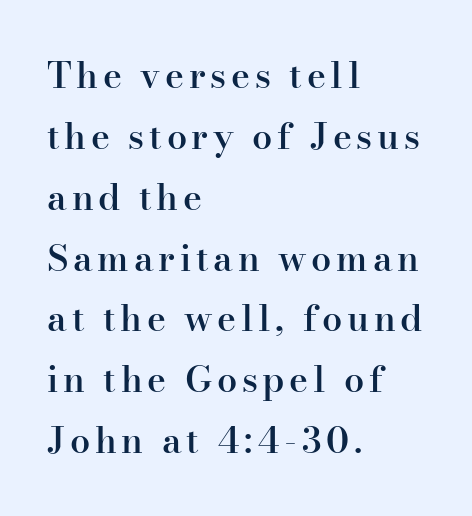
The image shows 36 px semibold serif type, upright; set left-aligned, normal line spacing (1.69x), not underlined; high stroke contrast and a small x-height.
